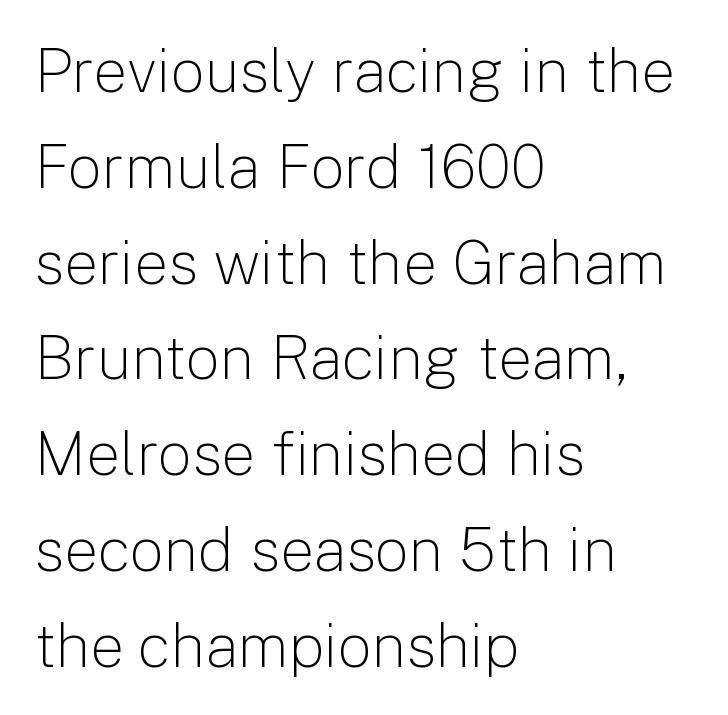
Q: Is the text bold? A: No.
Q: Is the text italic (slanted)? A: No, it is upright.
Q: Is the typeface a serif or a sans-serif typeface? A: Sans-serif.
Q: Is the text underlined? A: No.
Q: How is the paragraph aligned? A: Left-aligned.
Q: Is the spacing between letters normal or unusually wide? A: Normal.
Q: Is the spacing between lines tight, normal or loose? A: Normal.
Q: Width (condensed, normal, or wide)? A: Normal.
Q: Stroke contrast? A: Low.
Q: x-height? A: Medium.
Q: Monospaced? A: No.
